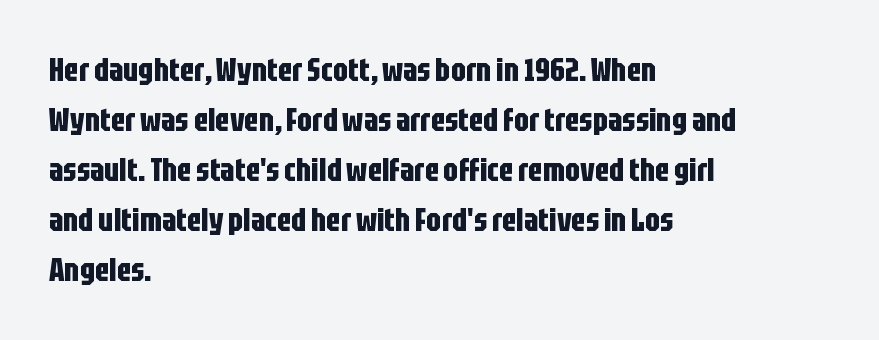
The image shows 32 px bold, condensed sans-serif type, upright; set left-aligned, normal line spacing (1.56x), normal letter spacing, not underlined; low stroke contrast and a large x-height.
